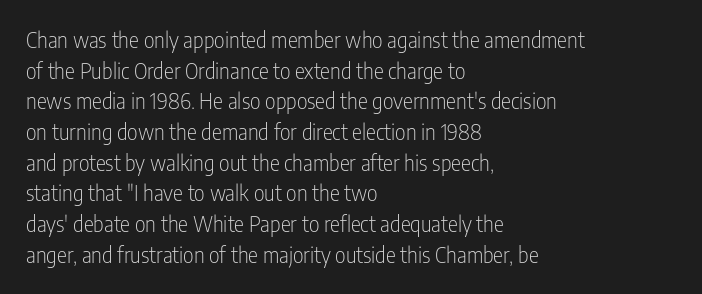
Q: Is the text bold? A: No.
Q: Is the text italic (slanted)? A: No, it is upright.
Q: Is the text underlined? A: No.
Q: How is the paragraph aligned? A: Left-aligned.
Q: Is the spacing between letters normal or unusually wide? A: Normal.
Q: Is the spacing between lines tight, normal or loose? A: Normal.
